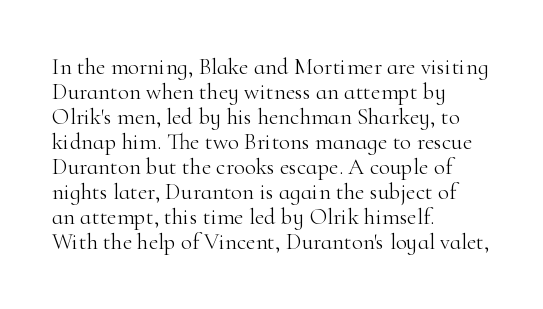
{"italic": "no", "bold": "no", "underline": "no", "align": "left", "line_spacing": "tight", "line_spacing_ratio": 1.09, "letter_spacing": "normal", "letter_spacing_em": 0.0, "glyph_px": 23}
